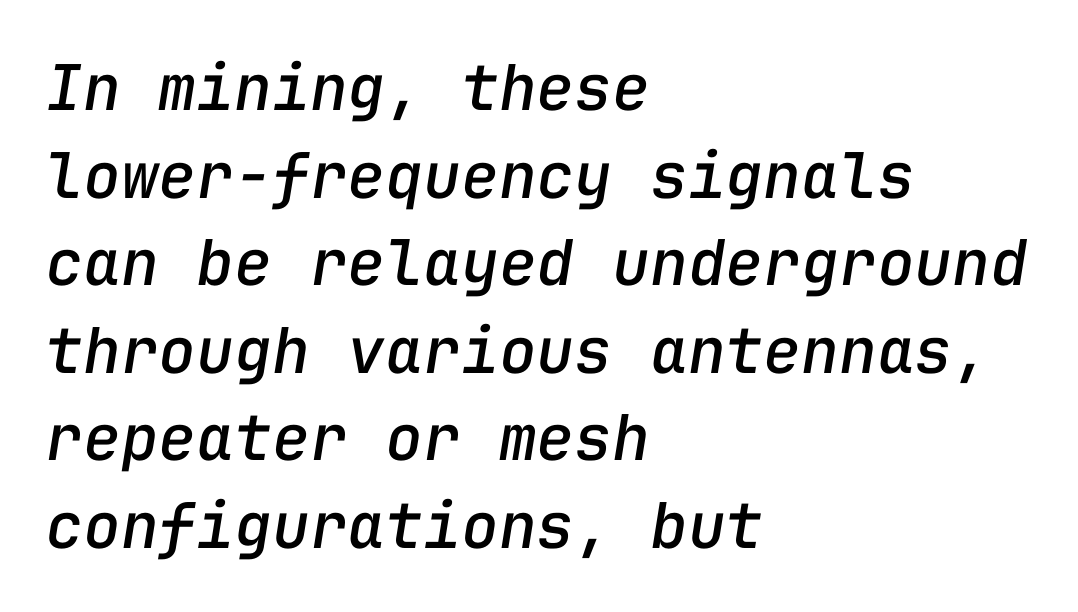
Q: Is the text italic (slanted)? A: Yes, it leans right by about 9 degrees.
Q: Is the text underlined? A: No.
Q: How is the paragraph aligned? A: Left-aligned.
Q: Is the spacing between letters normal or unusually wide? A: Normal.
Q: Is the spacing between lines tight, normal or loose? A: Normal.
Q: Width (condensed, normal, or wide)? A: Normal.
Q: Stroke contrast? A: Low.
Q: x-height? A: Medium.
Q: Monospaced? A: Yes.
